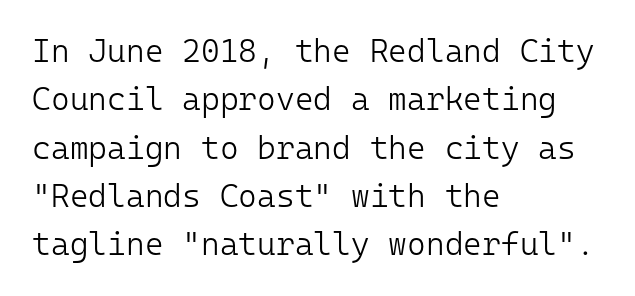
{"serif": "no", "italic": "no", "bold": "no", "weight": "light", "width": "normal", "stroke_contrast": "low", "x_height": "medium", "monospaced": "yes", "underline": "no", "align": "left", "line_spacing": "normal", "line_spacing_ratio": 1.51, "letter_spacing": "normal", "letter_spacing_em": 0.0, "glyph_px": 32}
